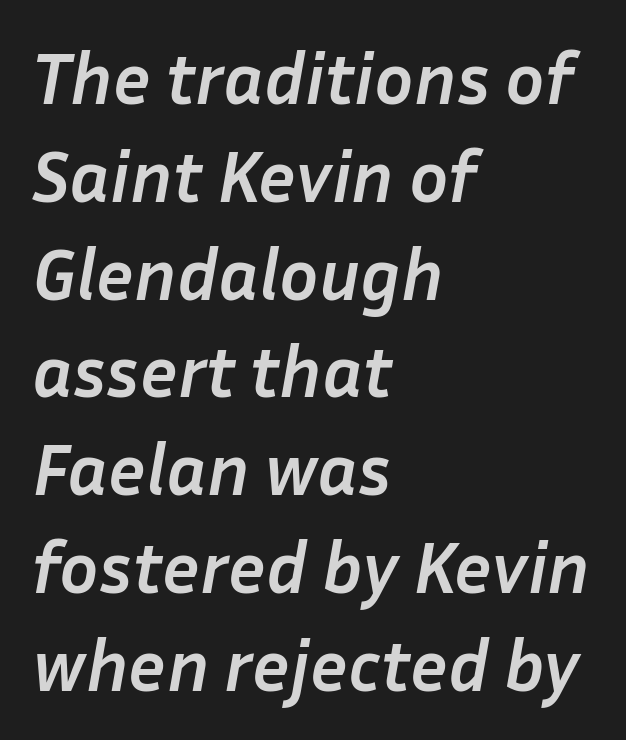
{"italic": "yes", "lean": "right", "slant_degrees": 10, "bold": "yes", "weight": "semibold", "width": "normal", "stroke_contrast": "low", "x_height": "medium", "monospaced": "no", "underline": "no", "align": "left", "line_spacing": "normal", "line_spacing_ratio": 1.34, "letter_spacing": "normal", "letter_spacing_em": 0.0, "glyph_px": 73}
